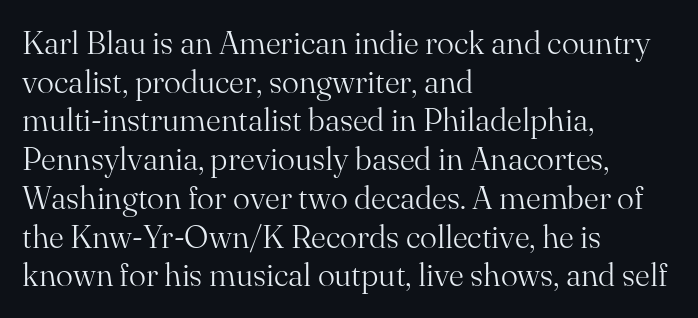
{"serif": "yes", "italic": "no", "bold": "no", "weight": "light", "width": "normal", "stroke_contrast": "medium", "x_height": "small", "monospaced": "no", "underline": "no", "align": "left", "line_spacing_ratio": 1.21, "letter_spacing": "normal", "letter_spacing_em": 0.0, "glyph_px": 32}
